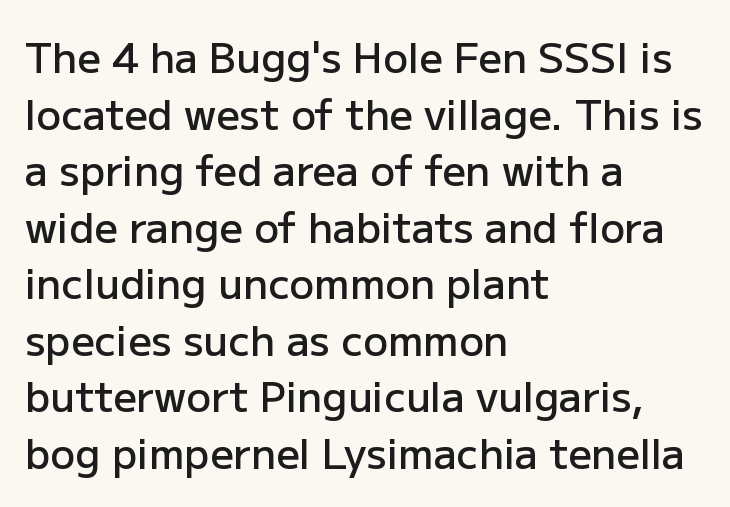
Q: Is the text bold? A: Semi-bold.
Q: Is the text italic (slanted)? A: No, it is upright.
Q: Is the typeface a serif or a sans-serif typeface? A: Sans-serif.
Q: Is the text underlined? A: No.
Q: How is the paragraph aligned? A: Left-aligned.
Q: Is the spacing between letters normal or unusually wide? A: Normal.
Q: Is the spacing between lines tight, normal or loose? A: Normal.
Q: Width (condensed, normal, or wide)? A: Normal.
Q: Stroke contrast? A: Low.
Q: x-height? A: Medium.
Q: Monospaced? A: No.
